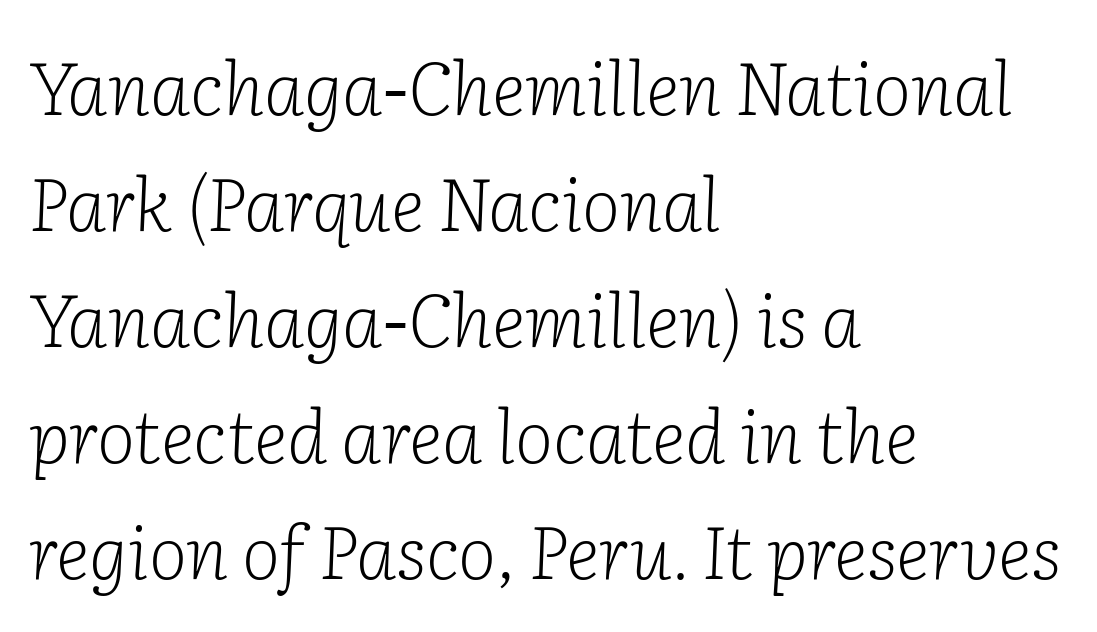
The gaps between neighbouring characters are ordinary and unremarkable. Think of a printed novel: that variable character pitch is what you see here. Unmarked baselines from the first word to the last. Whoever set this chose a conventional vertical rhythm.
